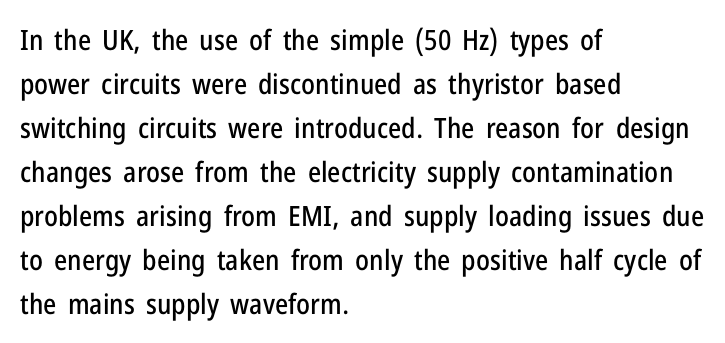
The image shows 28 px condensed sans-serif type, upright; set left-aligned, normal line spacing (1.57x), normal letter spacing, not underlined; low stroke contrast and a medium x-height.
